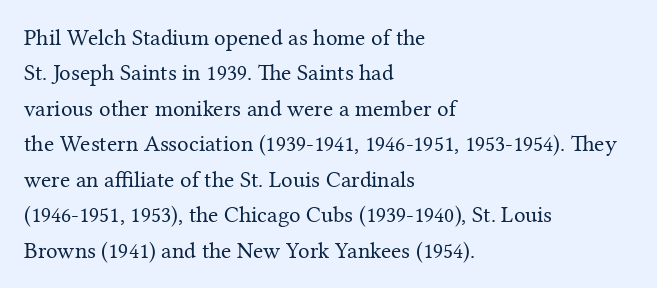
Q: Is the text bold? A: No.
Q: Is the text italic (slanted)? A: No, it is upright.
Q: Is the text underlined? A: No.
Q: How is the paragraph aligned? A: Left-aligned.
Q: Is the spacing between letters normal or unusually wide? A: Normal.
Q: Is the spacing between lines tight, normal or loose? A: Normal.
